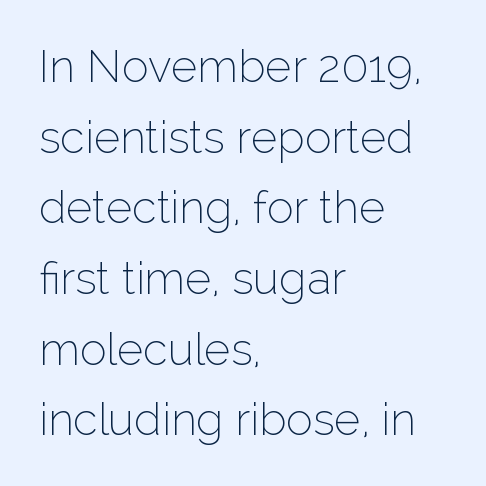
{"serif": "no", "italic": "no", "bold": "no", "weight": "thin", "width": "normal", "stroke_contrast": "low", "x_height": "medium", "monospaced": "no", "underline": "no", "align": "left", "line_spacing": "normal", "line_spacing_ratio": 1.57, "letter_spacing": "normal", "letter_spacing_em": 0.0, "glyph_px": 45}
